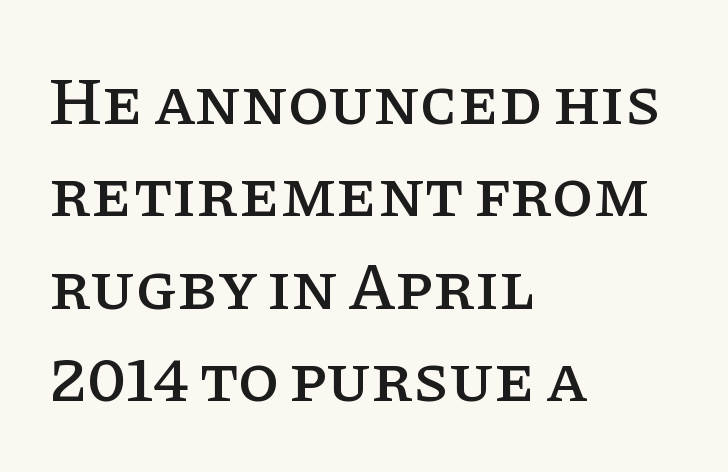
The rendering uses natural spacing where letterforms have individual widths. Quick note: underline off. The letters carry serifs — small finishing strokes at the ends of their stems. Tall strokes in this sample are plumb rather than angled.
